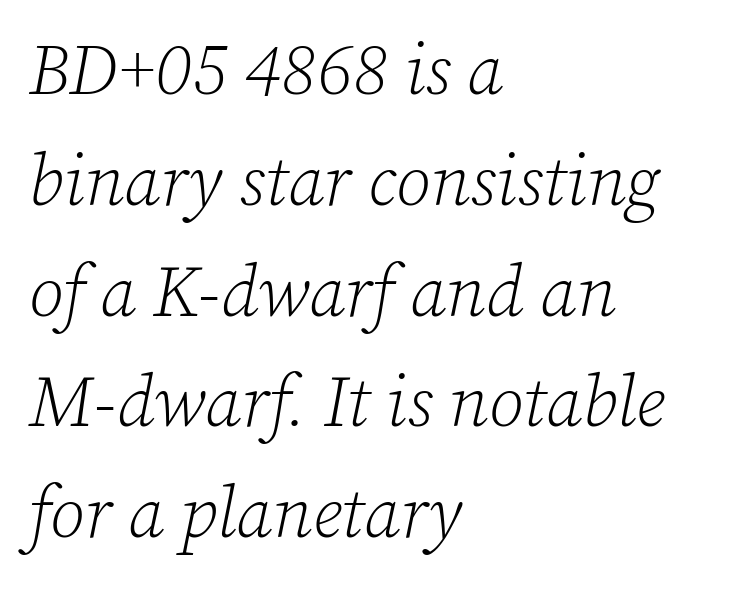
The image shows 71 px light serif type, italic (leaning right); set left-aligned, normal line spacing (1.56x), normal letter spacing, not underlined; low stroke contrast and a medium x-height.
